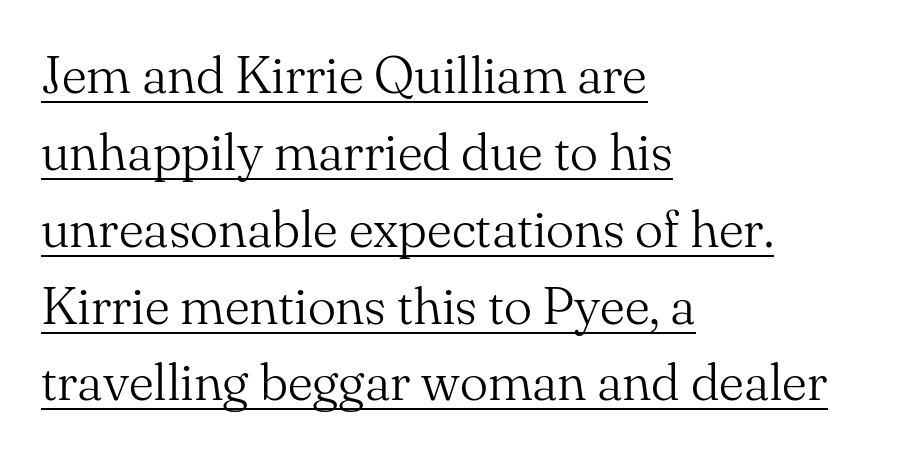
Do the characters align in a grid? No, the font is proportional. What's the leading like? Ordinary, nothing unusual. Compared with a centered layout, this one pins lines to the left instead. Vertical strokes here are truly vertical. Stroke mass is kept to a normal reading level or below.
